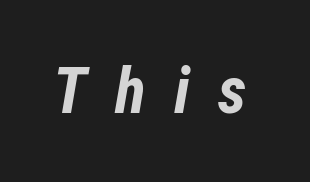
The image shows 64 px bold, condensed type, italic (leaning right); set unusually wide letter spacing (+0.44 em), not underlined; low stroke contrast and a medium x-height.
